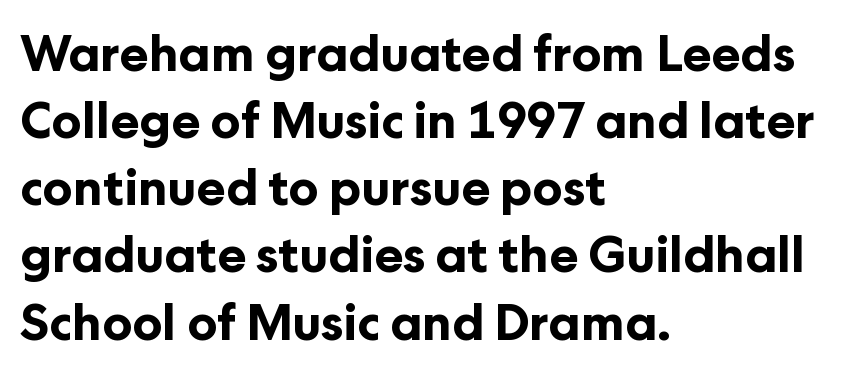
{"serif": "no", "italic": "no", "bold": "yes", "weight": "bold", "width": "normal", "stroke_contrast": "low", "x_height": "medium", "monospaced": "no", "underline": "no", "align": "left", "line_spacing": "normal", "line_spacing_ratio": 1.37, "letter_spacing": "normal", "letter_spacing_em": 0.0, "glyph_px": 49}
